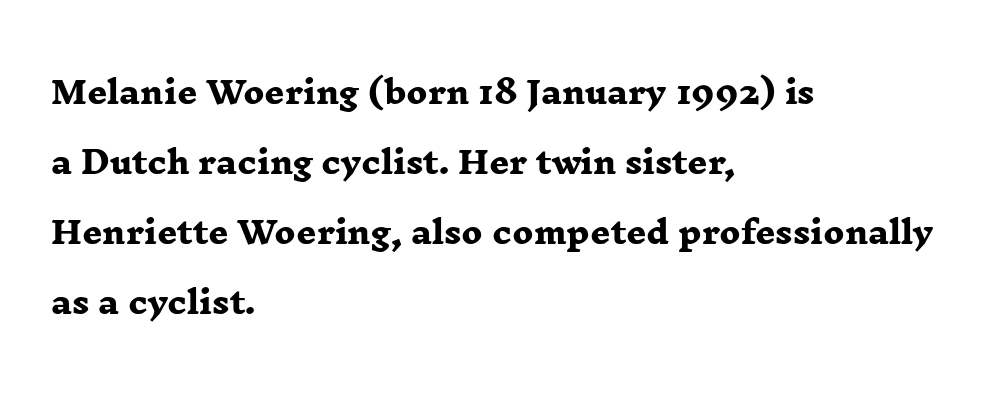
Every row of glyphs begins at an identical x-position on the left. The letters advance in unequal steps, a hallmark of proportional type. Caption: standard tracking, unaltered. Serifs: yes, visible at the terminals of the letterforms.
